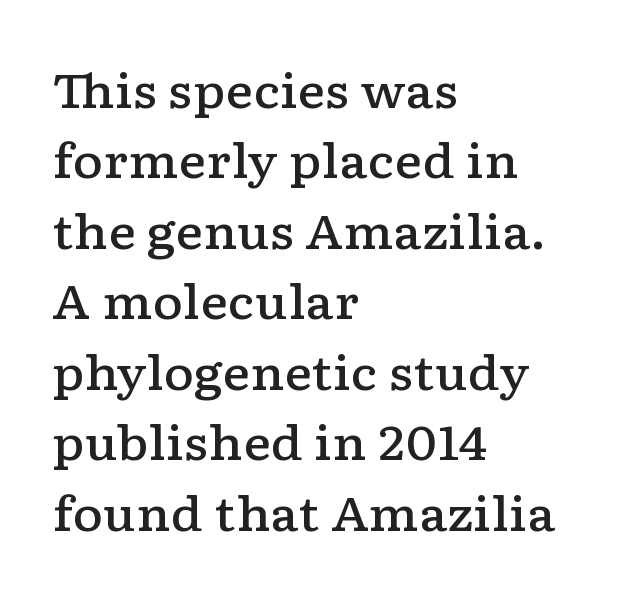
{"serif": "yes", "italic": "no", "bold": "semi", "weight": "semibold", "width": "wide", "stroke_contrast": "low", "x_height": "medium", "monospaced": "no", "underline": "no", "align": "left", "line_spacing": "normal", "line_spacing_ratio": 1.5, "letter_spacing": "normal", "letter_spacing_em": 0.0, "glyph_px": 47}
